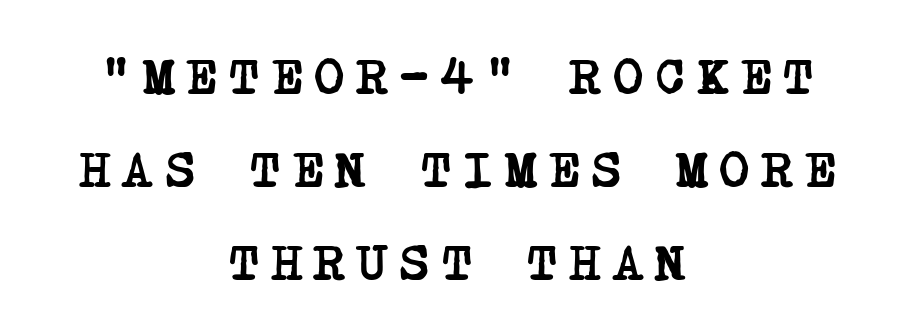
{"serif": "yes", "bold": "yes", "weight": "semibold", "width": "condensed", "stroke_contrast": "low", "x_height": "large", "underline": "no", "align": "center", "line_spacing_ratio": 1.82, "letter_spacing": "wide", "letter_spacing_em": 0.25, "glyph_px": 51}
